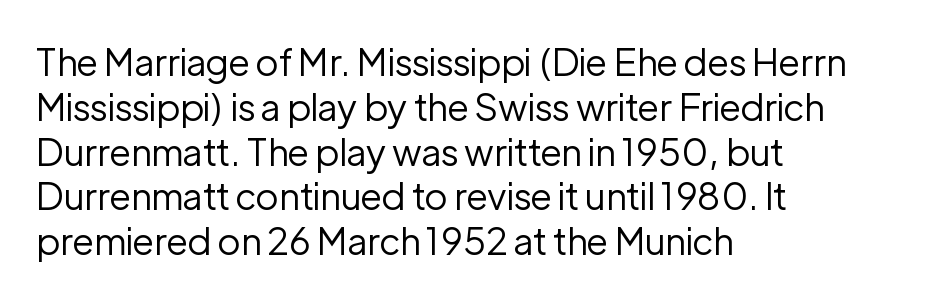
{"serif": "no", "italic": "no", "bold": "no", "weight": "regular", "width": "normal", "stroke_contrast": "low", "x_height": "medium", "monospaced": "no", "underline": "no", "align": "left", "line_spacing_ratio": 1.21, "letter_spacing": "normal", "letter_spacing_em": 0.0, "glyph_px": 37}
